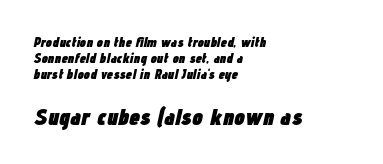
{"italic": "yes", "lean": "right", "slant_degrees": 12, "bold": "yes", "underline": "no", "align": "left", "line_spacing_ratio": 1.16, "letter_spacing": "normal", "letter_spacing_em": 0.0, "larger_block": "second", "size_ratio": 1.71, "glyph_px": 24}
